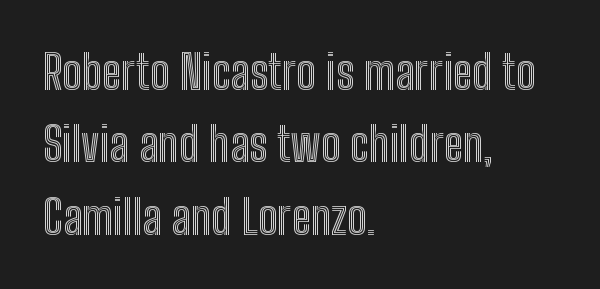
Q: Is the text italic (slanted)? A: No, it is upright.
Q: Is the text underlined? A: No.
Q: How is the paragraph aligned? A: Left-aligned.
Q: Is the spacing between letters normal or unusually wide? A: Normal.
Q: Is the spacing between lines tight, normal or loose? A: Normal.
Q: Width (condensed, normal, or wide)? A: Condensed.
Q: x-height? A: Medium.
Q: Monospaced? A: No.
